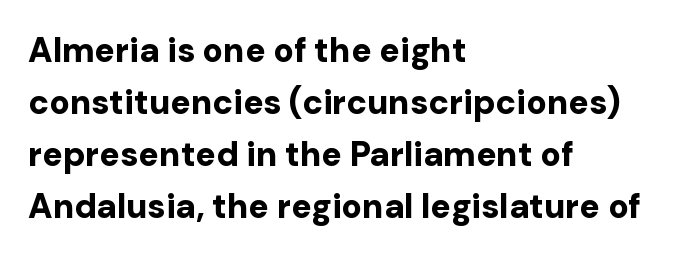
Reading down the column, the eye jumps a familiar distance to each next line. Looks like regular typesetting: each glyph gets only the width it needs. Characters remain perfectly vertical along every line. Every letter is thick-stroked: bold, no question.
